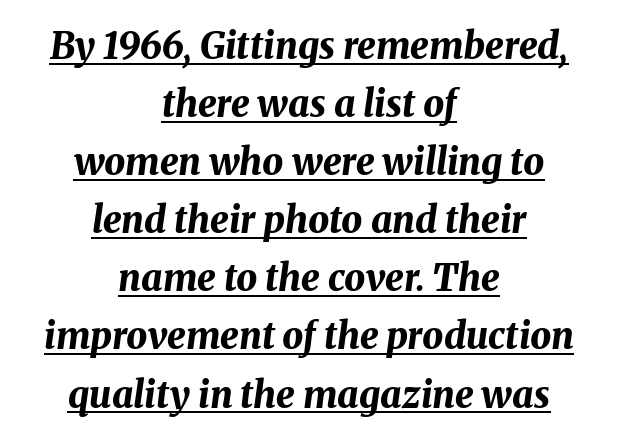
Q: Is the text bold? A: Yes.
Q: Is the text italic (slanted)? A: Yes, it leans right by about 8 degrees.
Q: Is the text underlined? A: Yes.
Q: How is the paragraph aligned? A: Centered.
Q: Is the spacing between letters normal or unusually wide? A: Normal.
Q: Is the spacing between lines tight, normal or loose? A: Normal.
Q: Width (condensed, normal, or wide)? A: Normal.
Q: Stroke contrast? A: Medium.
Q: x-height? A: Medium.
Q: Monospaced? A: No.
